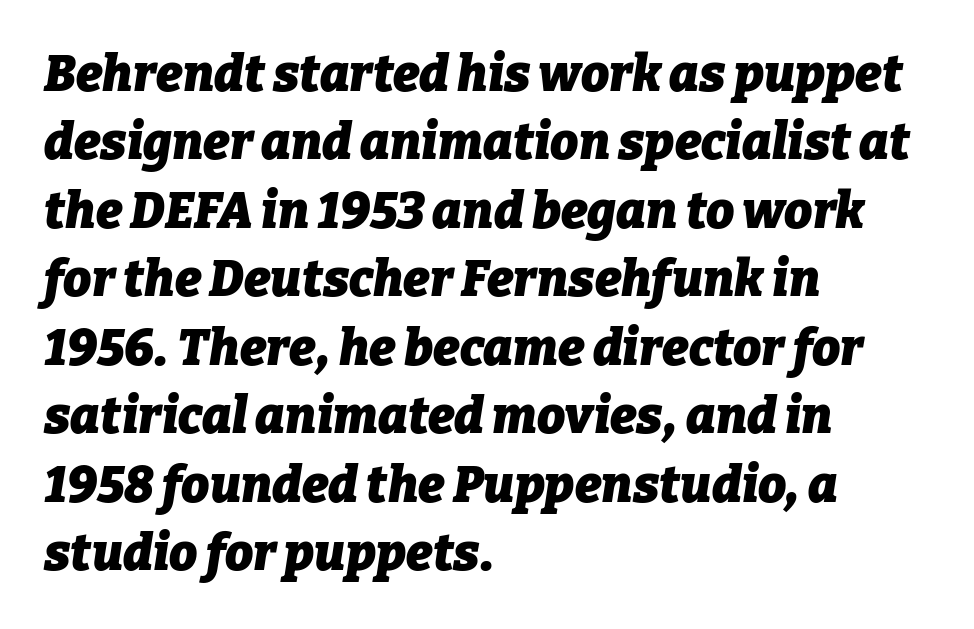
Unmarked baselines from the first word to the last. The horizontal fit of the characters is conventional and even. Varying glyph widths throughout — classic text-font behaviour. This block has exactly the height ordinary leading produces. Which margin do the lines hug? The left one — the right edge is uneven.
